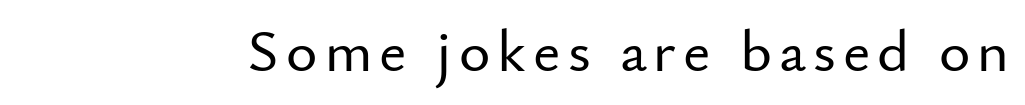
Q: Is the text italic (slanted)? A: No, it is upright.
Q: Is the typeface a serif or a sans-serif typeface? A: Sans-serif.
Q: Is the text underlined? A: No.
Q: Width (condensed, normal, or wide)? A: Normal.
Q: Stroke contrast? A: Low.
Q: x-height? A: Small.
Q: Monospaced? A: No.
